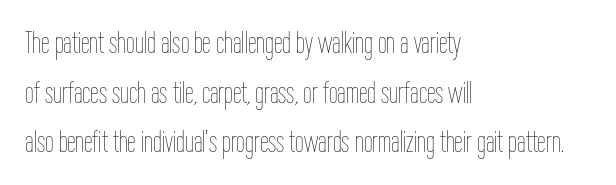
A student would call this left alignment; a typographer would say flush left, rag right. The gaps between neighbouring characters are ordinary and unremarkable. Italic? Not at all — the glyphs are vertical. The gap between lines stays unmarked.
